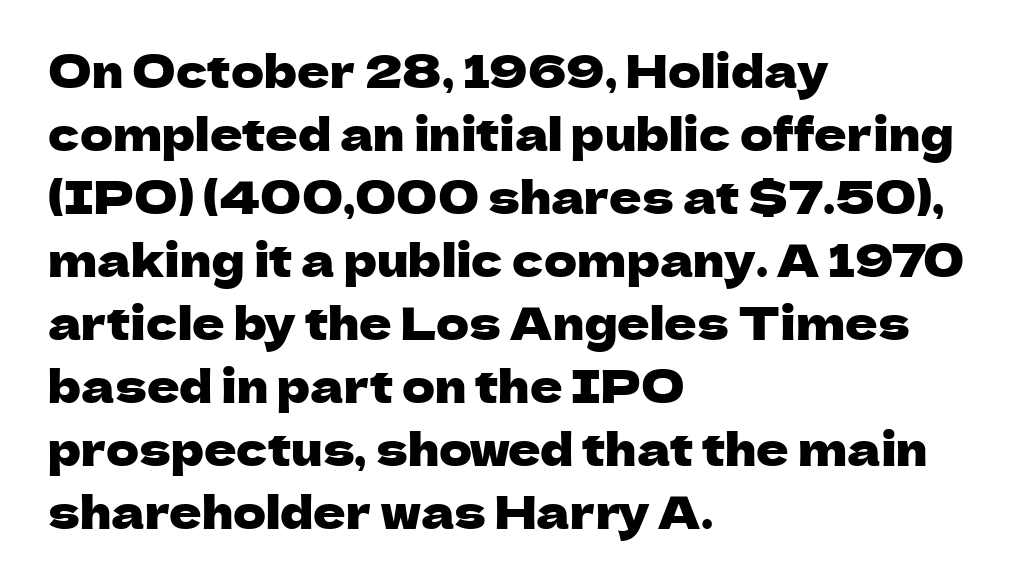
The area under the type is left untouched. This sample has the flowing, uneven cadence of proportional lettering. Observe the absence of serifs on each vertical stroke in this sample. The lettering stays uniformly vertical, giving the passage a roman look. The block of text has a typical density, with ordinary space between rows.
